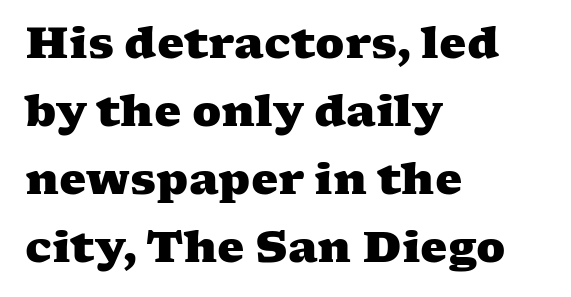
{"serif": "yes", "bold": "yes", "weight": "heavy", "width": "wide", "stroke_contrast": "medium", "x_height": "medium", "monospaced": "no", "underline": "no", "align": "left", "line_spacing": "normal", "line_spacing_ratio": 1.58, "letter_spacing": "normal", "letter_spacing_em": 0.0, "glyph_px": 43}
